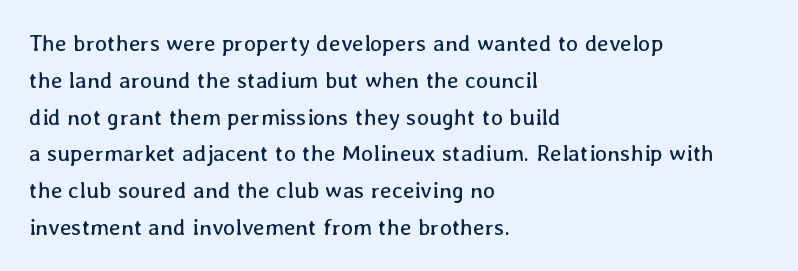
{"italic": "no", "bold": "no", "underline": "no", "align": "left", "line_spacing": "normal", "line_spacing_ratio": 1.6, "letter_spacing": "normal", "letter_spacing_em": 0.0, "glyph_px": 23}
